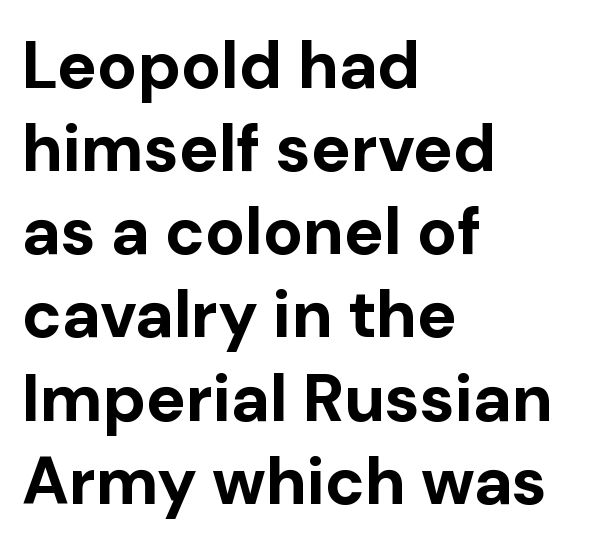
Q: Is the text bold? A: Yes.
Q: Is the text italic (slanted)? A: No, it is upright.
Q: Is the typeface a serif or a sans-serif typeface? A: Sans-serif.
Q: Is the text underlined? A: No.
Q: How is the paragraph aligned? A: Left-aligned.
Q: Is the spacing between letters normal or unusually wide? A: Normal.
Q: Is the spacing between lines tight, normal or loose? A: Normal.
Q: Width (condensed, normal, or wide)? A: Normal.
Q: Stroke contrast? A: Low.
Q: x-height? A: Medium.
Q: Monospaced? A: No.
